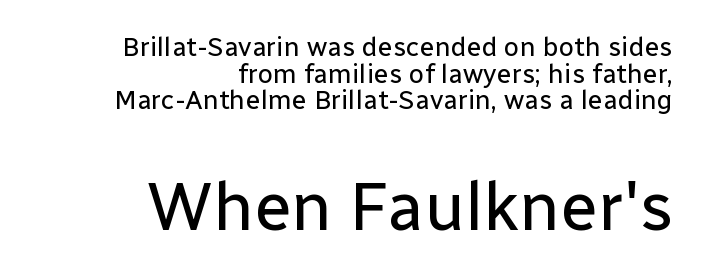
Weight: not bold — regular or lighter. Is this a sans? Yes — the strokes have no serifs. A bare baseline throughout the passage. This sample is right-justified, so line beginnings fall wherever the words allow. A roman cut, with each character standing at attention.
